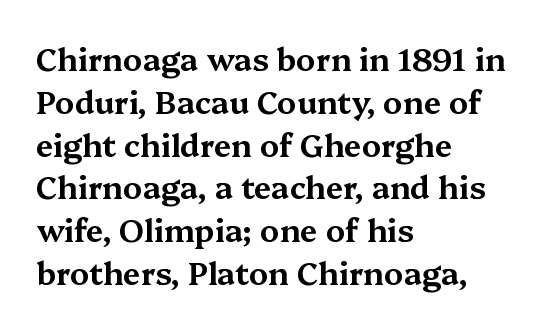
{"serif": "yes", "italic": "no", "width": "wide", "stroke_contrast": "medium", "x_height": "medium", "monospaced": "no", "underline": "no", "align": "left", "line_spacing": "normal", "line_spacing_ratio": 1.38, "letter_spacing": "normal", "letter_spacing_em": 0.0, "glyph_px": 31}
